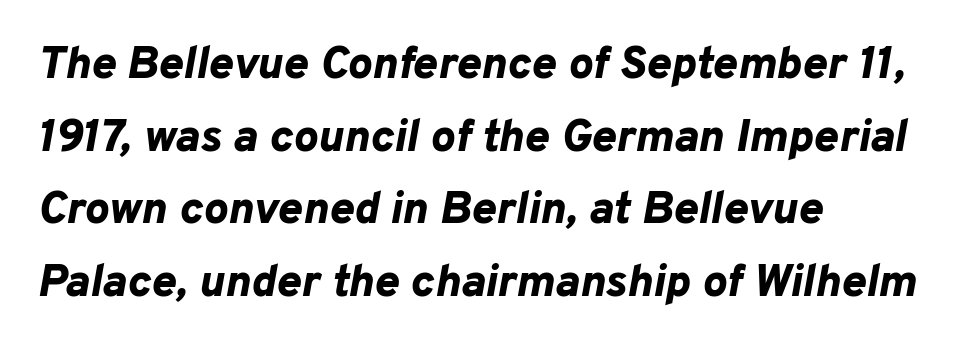
{"italic": "yes", "lean": "right", "slant_degrees": 10, "bold": "yes", "weight": "bold", "width": "normal", "stroke_contrast": "low", "x_height": "medium", "monospaced": "no", "underline": "no", "align": "left", "line_spacing": "normal", "line_spacing_ratio": 1.58, "letter_spacing": "normal", "letter_spacing_em": 0.0, "glyph_px": 46}
